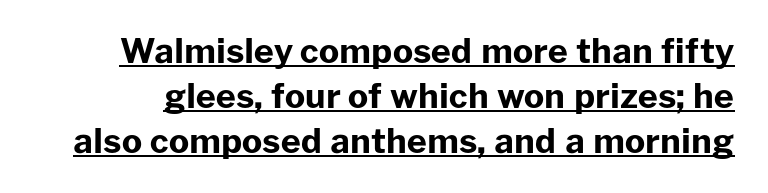
Q: Is the text bold? A: Yes.
Q: Is the text italic (slanted)? A: No, it is upright.
Q: Is the typeface a serif or a sans-serif typeface? A: Sans-serif.
Q: Is the text underlined? A: Yes.
Q: Is the spacing between letters normal or unusually wide? A: Normal.
Q: Is the spacing between lines tight, normal or loose? A: Normal.
Q: Width (condensed, normal, or wide)? A: Normal.
Q: Stroke contrast? A: Low.
Q: x-height? A: Medium.
Q: Monospaced? A: No.
